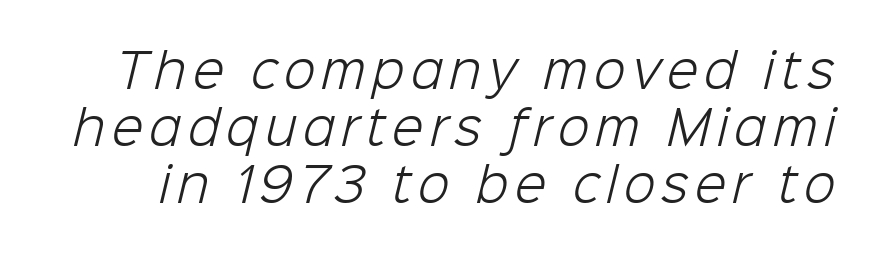
Typographically, this falls in the sans-serif category. Descenders are the only things crossing below the line. Think of a printed novel: that variable character pitch is what you see here. This is not heavy type; no bold has been used.
